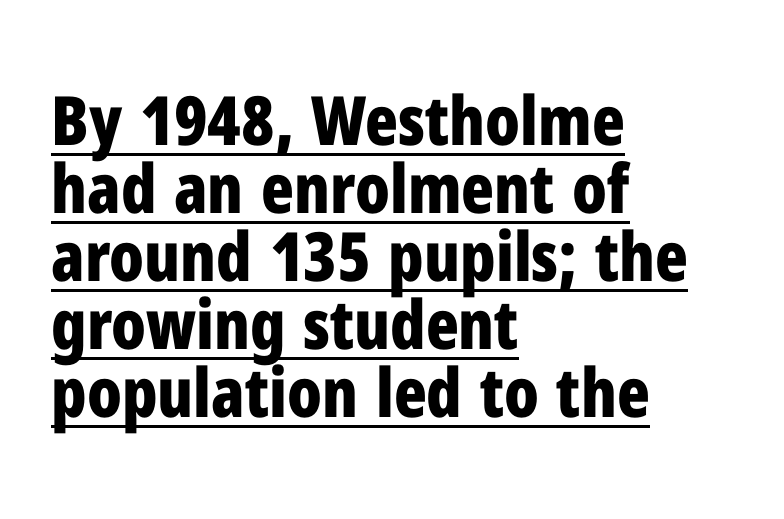
The specimen reads as upright at a glance. Where is the straight margin? On the left. Here the designer chose a conventional face with non-uniform glyph widths. Letterform terminals end flat and unadorned throughout the passage. Tightly led — the rows are bunched.
